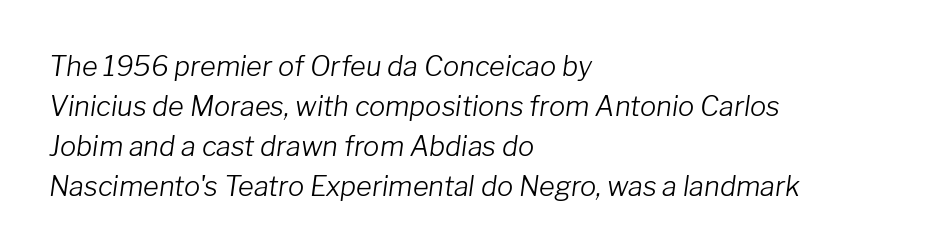
Line starts are locked; line ends wander. A quiet, ordinary-to-light weight characterises the typeface. Observe the lean: these are italic letterforms. The type is set solid horizontally, with unmodified tracking. Students, observe: this is what conventionally led text looks like.
